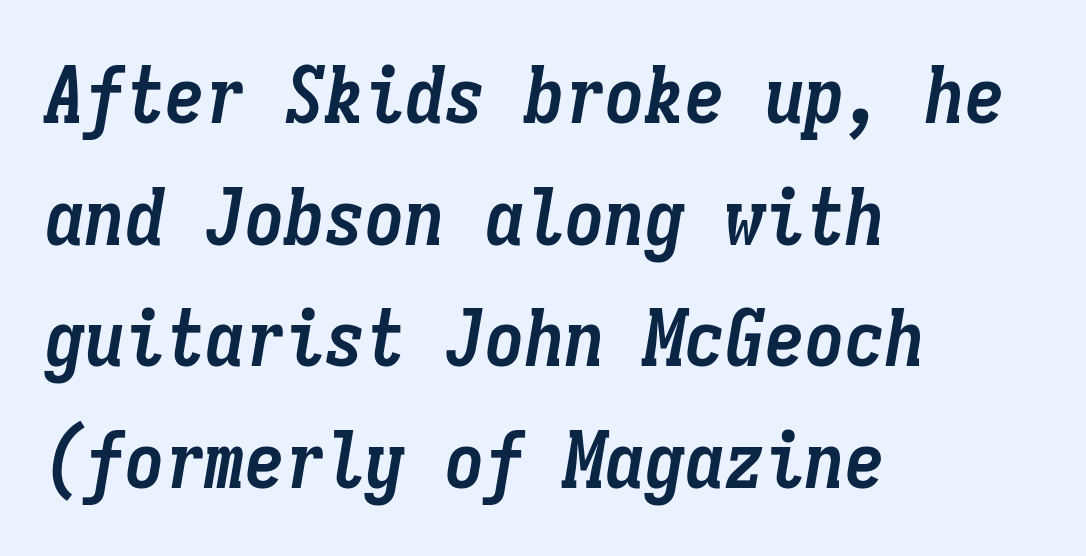
Q: Is the text bold? A: Yes.
Q: Is the text italic (slanted)? A: Yes, it leans right by about 9 degrees.
Q: Is the text underlined? A: No.
Q: How is the paragraph aligned? A: Left-aligned.
Q: Is the spacing between letters normal or unusually wide? A: Normal.
Q: Is the spacing between lines tight, normal or loose? A: Normal.
Q: Width (condensed, normal, or wide)? A: Condensed.
Q: Stroke contrast? A: Low.
Q: x-height? A: Medium.
Q: Monospaced? A: Yes.
